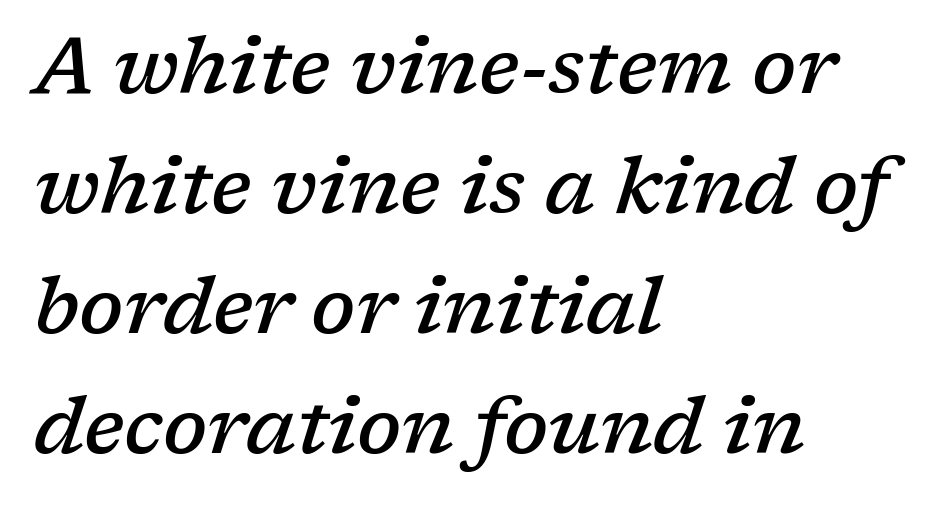
{"serif": "yes", "italic": "yes", "lean": "right", "slant_degrees": 17, "bold": "semi", "weight": "semibold", "width": "normal", "stroke_contrast": "low", "x_height": "medium", "monospaced": "no", "underline": "no", "align": "left", "line_spacing": "normal", "line_spacing_ratio": 1.52, "letter_spacing": "normal", "letter_spacing_em": 0.0, "glyph_px": 79}
